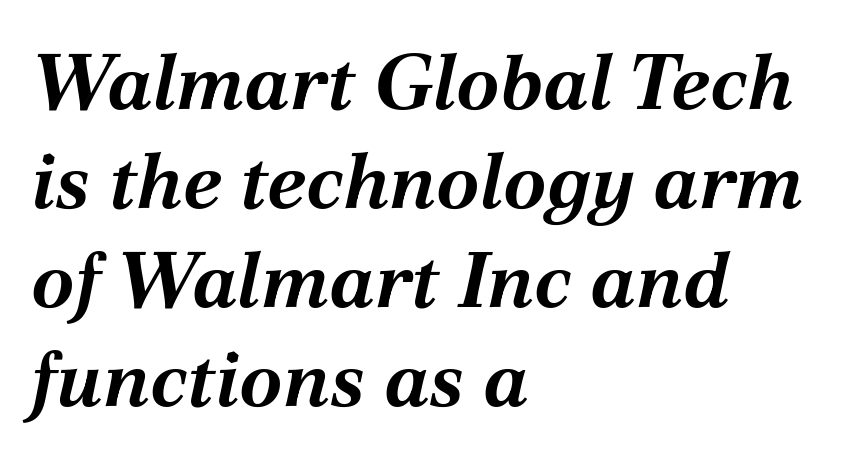
The compositor pushed each line to the left boundary. Heft: maximum for text — a bold. Is this a fixed-width face? No — the glyphs have proportional, varying widths. The specimen reads as italic at a glance. One glance says typical: line gaps are just what's usual.
